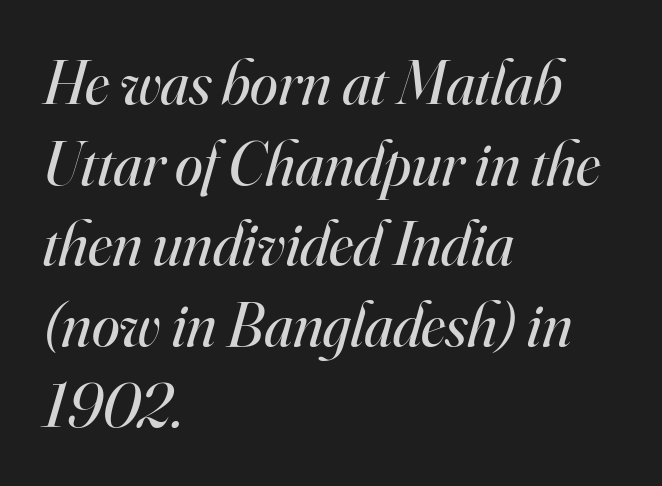
The image shows 63 px regular-weight serif type, italic (leaning right); set left-aligned, normal line spacing (1.28x), normal letter spacing, not underlined; high stroke contrast and a small x-height.
